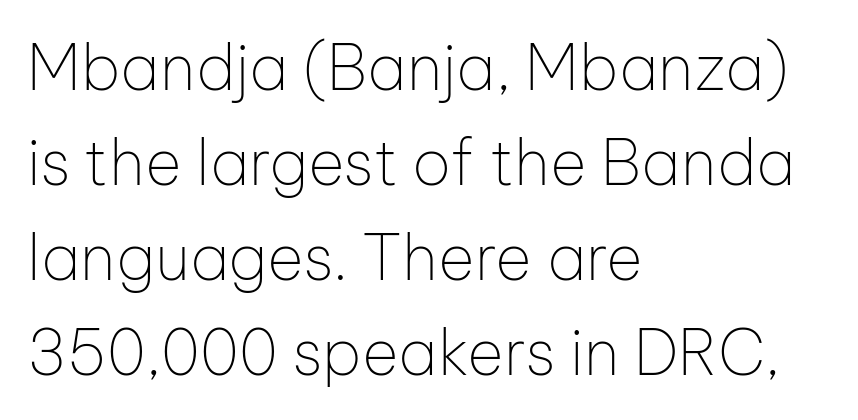
{"serif": "no", "italic": "no", "bold": "no", "weight": "thin", "width": "normal", "stroke_contrast": "low", "x_height": "medium", "monospaced": "no", "underline": "no", "align": "left", "line_spacing": "normal", "line_spacing_ratio": 1.51, "letter_spacing": "normal", "letter_spacing_em": 0.0, "glyph_px": 63}
